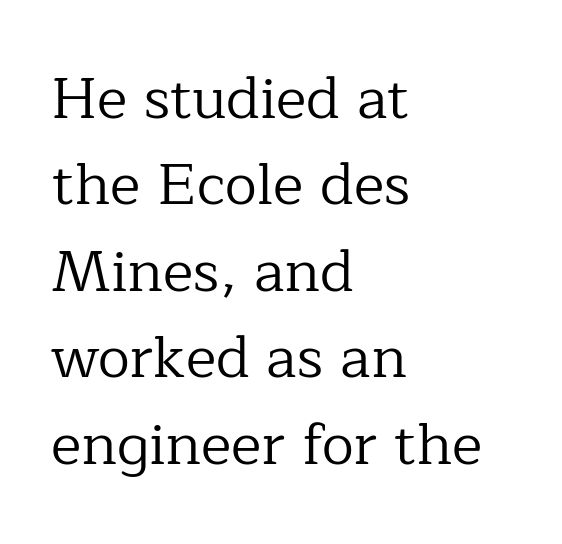
The image shows 58 px regular-weight serif type, upright; set left-aligned, normal line spacing (1.49x), normal letter spacing, not underlined; low stroke contrast and a medium x-height.
